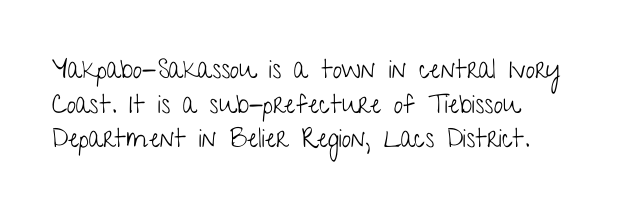
The image shows 26 px text type, upright; set left-aligned, normal line spacing (1.33x), normal letter spacing, not underlined.
